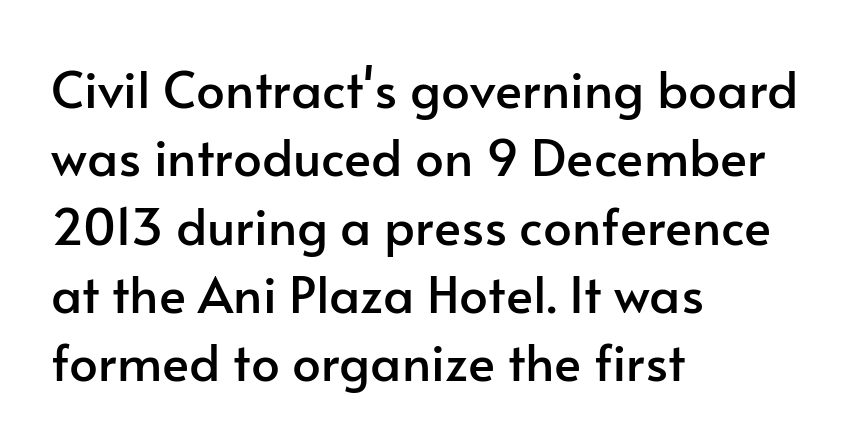
In terms of letterspacing, this is plain default setting. Rendered with straight, roman letterforms. This rendering uses left alignment, leaving the right contour irregular. No word sits above an underline. Here the designer chose a conventional face with non-uniform glyph widths. If you measured baseline to baseline, you'd find a middling distance.
